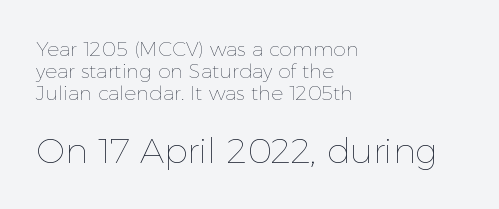
{"italic": "no", "bold": "no", "weight": "thin", "width": "normal", "x_height": "medium", "monospaced": "no", "underline": "no", "align": "left", "line_spacing": "tight", "line_spacing_ratio": 1.09, "letter_spacing": "normal", "letter_spacing_em": 0.0, "larger_block": "second", "size_ratio": 1.75, "glyph_px": 35}
